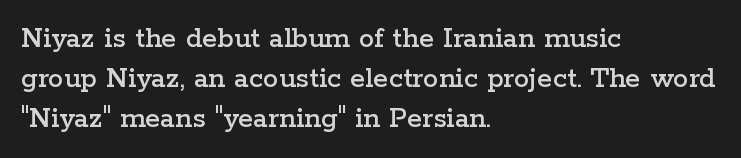
{"serif": "yes", "italic": "no", "width": "wide", "stroke_contrast": "low", "x_height": "medium", "monospaced": "no", "underline": "no", "align": "left", "line_spacing": "normal", "line_spacing_ratio": 1.29, "letter_spacing": "normal", "letter_spacing_em": 0.0, "glyph_px": 31}
